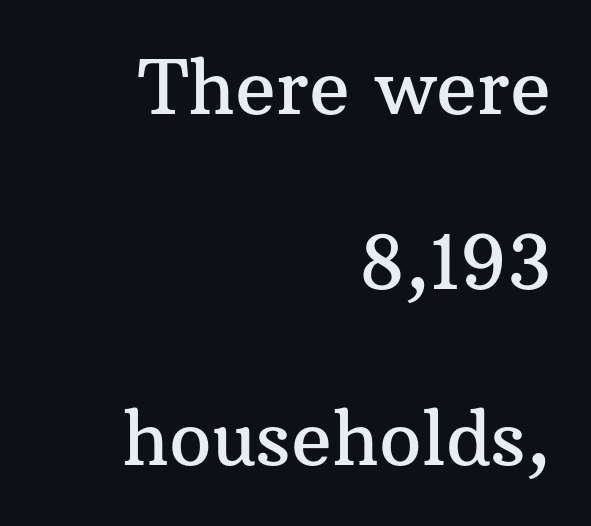
The image shows 75 px serif type, upright; set right-aligned, loose line spacing (2.34x), normal letter spacing, not underlined; medium stroke contrast and a medium x-height.
